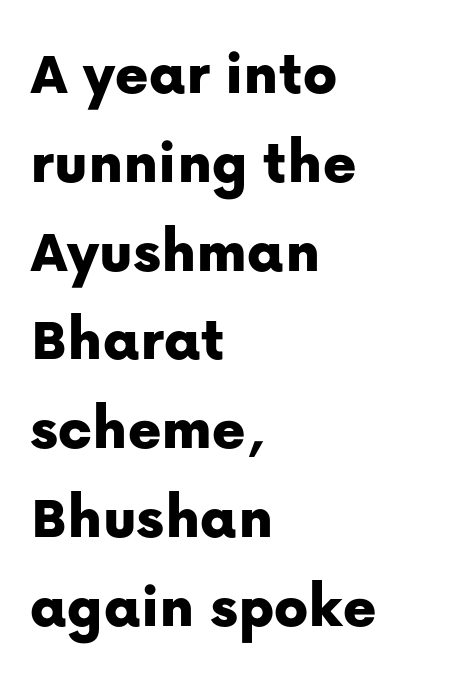
The image shows 63 px sans-serif type, upright; set left-aligned, normal line spacing (1.41x), normal letter spacing, not underlined; low stroke contrast and a medium x-height.
